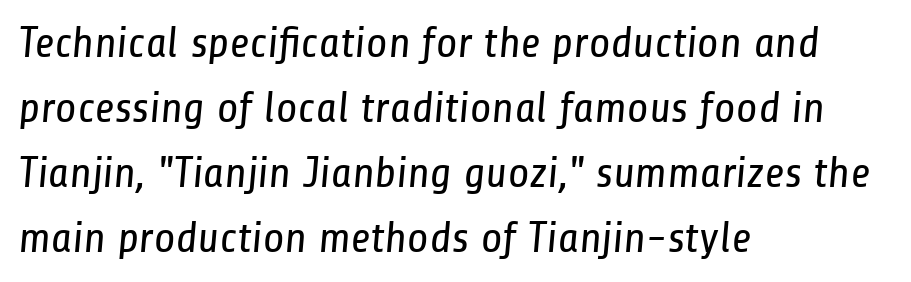
{"serif": "no", "bold": "no", "weight": "regular", "width": "condensed", "stroke_contrast": "low", "x_height": "medium", "monospaced": "no", "underline": "no", "align": "left", "line_spacing": "normal", "line_spacing_ratio": 1.48, "letter_spacing": "normal", "letter_spacing_em": 0.0, "glyph_px": 44}
